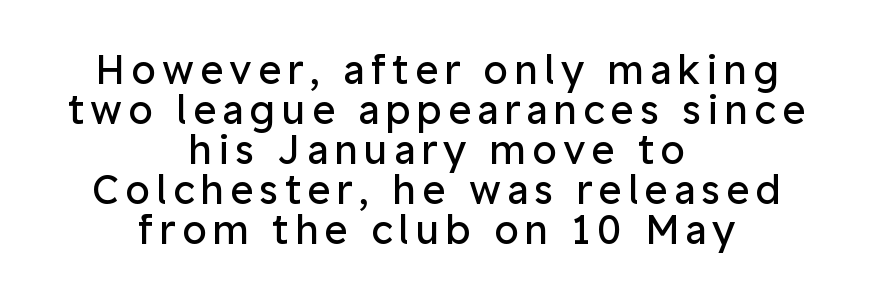
Line spacing here is tight. Typographically, this falls in the sans-serif category. The glyphs are unaccompanied by any horizontal stroke below them. Leftover space on each line is divided equally before and after the words. If you drew a line through each stem, it would be perfectly vertical.
